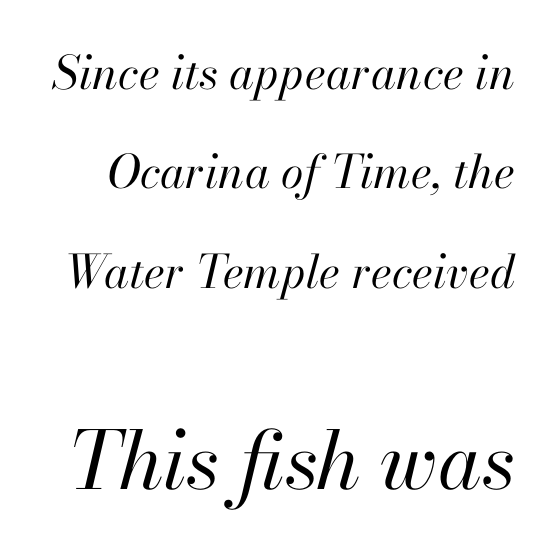
Q: Is the text bold? A: No.
Q: Is the text italic (slanted)? A: Yes, it leans right by about 13 degrees.
Q: Is the text underlined? A: No.
Q: Is the spacing between letters normal or unusually wide? A: Normal.
Q: Is the spacing between lines tight, normal or loose? A: Loose.
Q: Which block of text is set in a larger size, the first (top) or the second (bottom)? A: The second (bottom) one.
Q: Width (condensed, normal, or wide)? A: Normal.
Q: Stroke contrast? A: High.
Q: x-height? A: Small.
Q: Monospaced? A: No.
